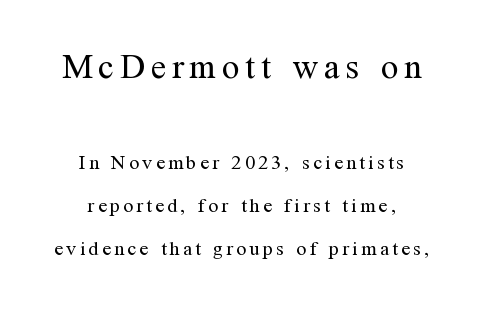
The image shows 35 px regular-weight serif type, upright; set centered, loose line spacing (2.15x), not underlined; the first (top) block is 1.75x larger; medium stroke contrast and a medium x-height.
